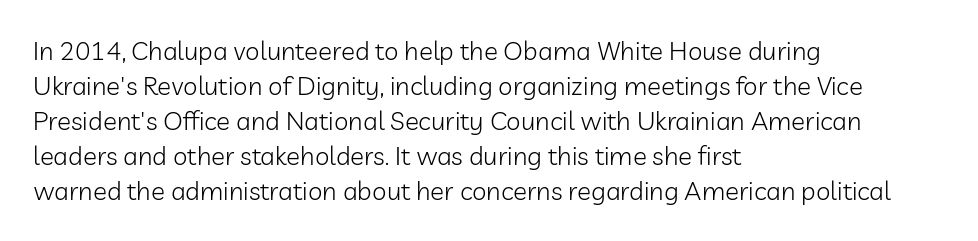
{"italic": "no", "bold": "no", "underline": "no", "align": "left", "line_spacing": "normal", "line_spacing_ratio": 1.35, "letter_spacing": "normal", "letter_spacing_em": 0.0, "glyph_px": 26}
